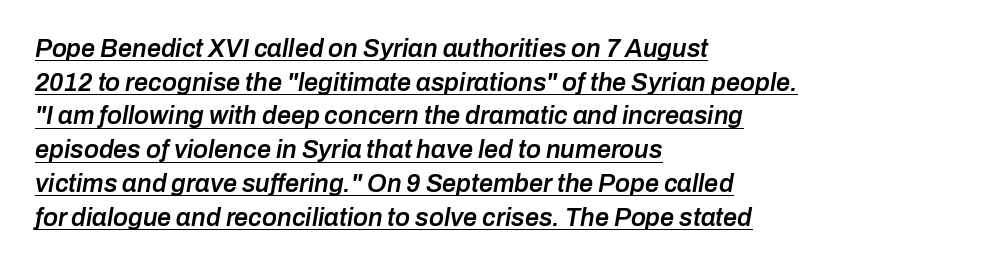
The image shows 25 px text type, italic (leaning right); set left-aligned, normal line spacing (1.35x), normal letter spacing, underlined.
